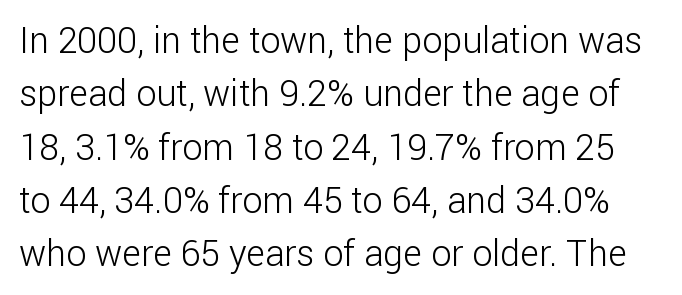
Q: Is the text bold? A: No.
Q: Is the text italic (slanted)? A: No, it is upright.
Q: Is the typeface a serif or a sans-serif typeface? A: Sans-serif.
Q: Is the text underlined? A: No.
Q: Is the spacing between letters normal or unusually wide? A: Normal.
Q: Is the spacing between lines tight, normal or loose? A: Normal.
Q: Width (condensed, normal, or wide)? A: Normal.
Q: Stroke contrast? A: Low.
Q: x-height? A: Medium.
Q: Monospaced? A: No.
